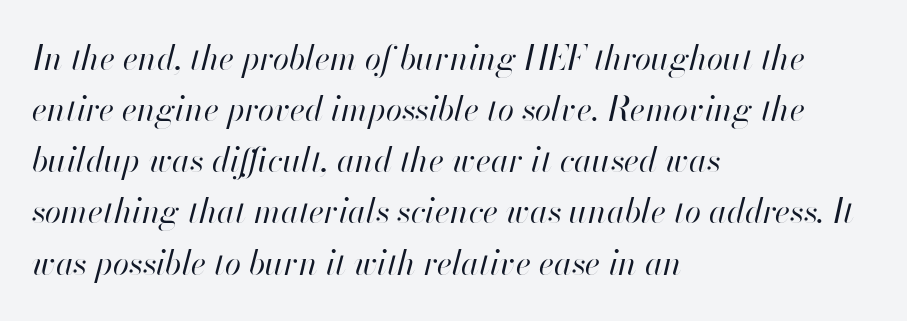
The image shows 33 px regular-weight type, italic (leaning right); set left-aligned, normal line spacing (1.55x), normal letter spacing, not underlined; high stroke contrast and a small x-height.
